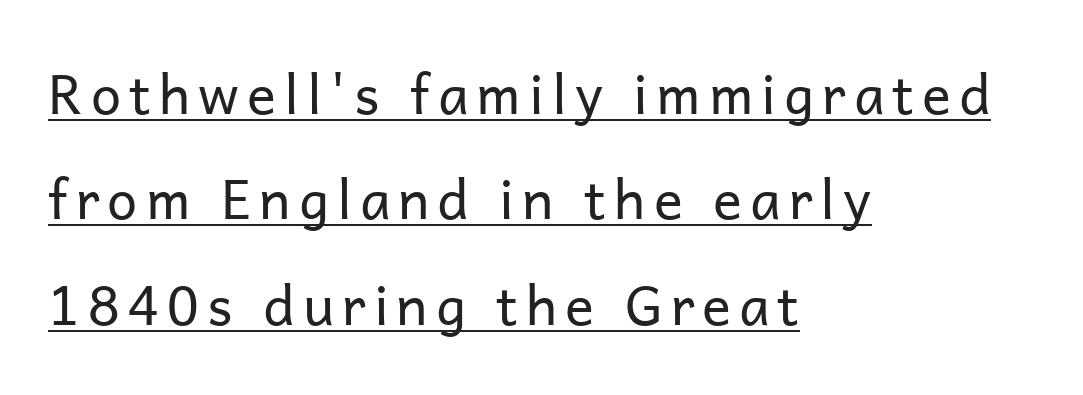
{"serif": "no", "italic": "no", "bold": "no", "weight": "regular", "width": "normal", "stroke_contrast": "low", "x_height": "medium", "monospaced": "no", "underline": "yes", "align": "left", "line_spacing": "loose", "line_spacing_ratio": 1.95, "glyph_px": 54}
